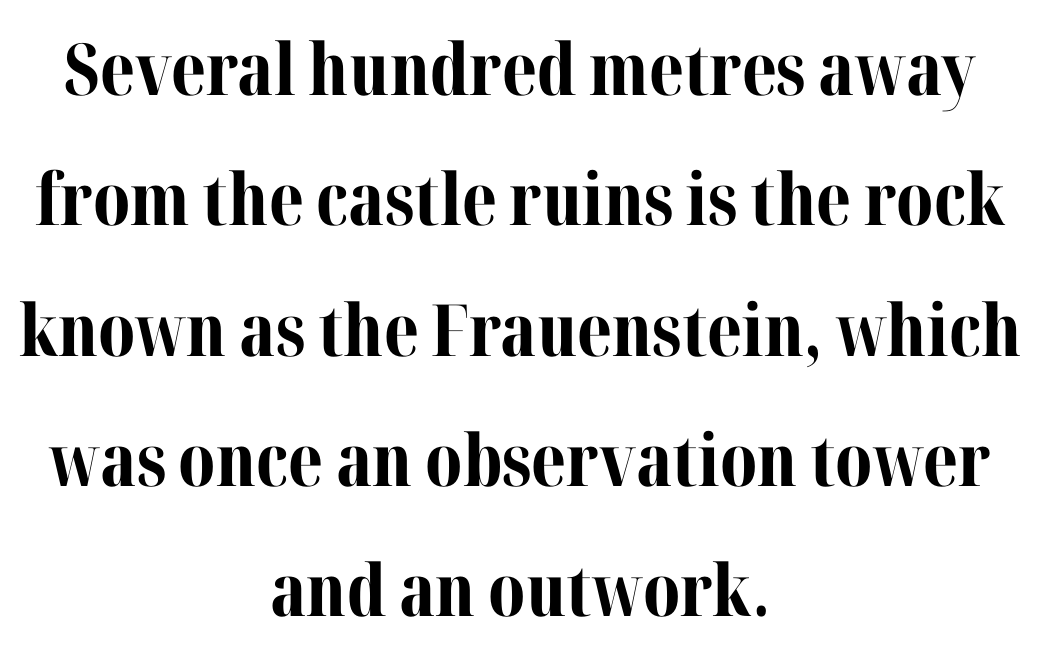
Weight check: bold — yes, fully. Every character sits straight up, as roman type does. The whitespace from short lines is split evenly between both sides. Is the letter spacing exaggerated? No — it looks like the ordinary default.
